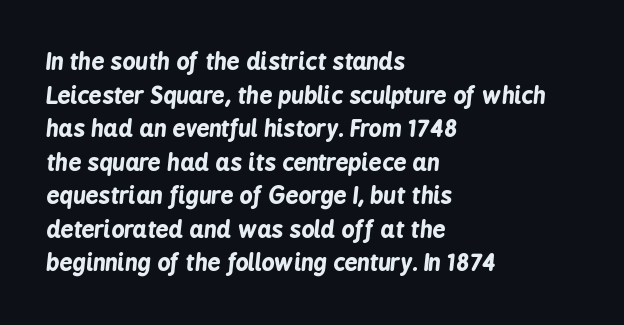
Italic? Definitely — the glyphs are oblique. Left-aligned paragraph, ragged on the right. Each row of text sits above clean, open space. Look at the stroke-to-counter ratio: heavy, a bold. The vertical gap from one line to the next is medium. Characters follow at the spacing the type designer built in.
